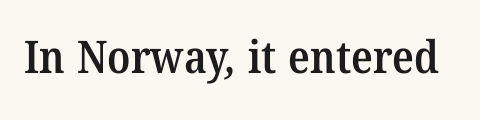
Is this a fixed-width face? No — the glyphs have proportional, varying widths. The passage shown is semibold, sitting just below true bold. The type is set solid horizontally, with unmodified tracking. I'd call this a serif setting — the letters wear small feet.
